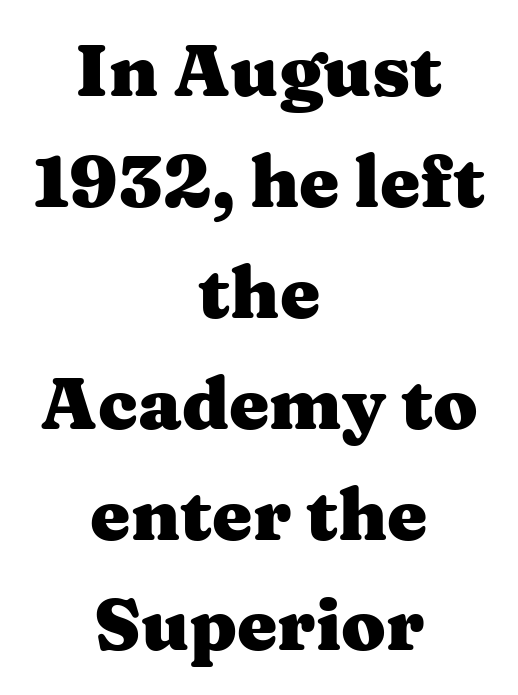
The image shows 72 px heavy, wide serif type, upright; set centered, normal line spacing (1.54x), normal letter spacing, not underlined; medium stroke contrast and a medium x-height.
